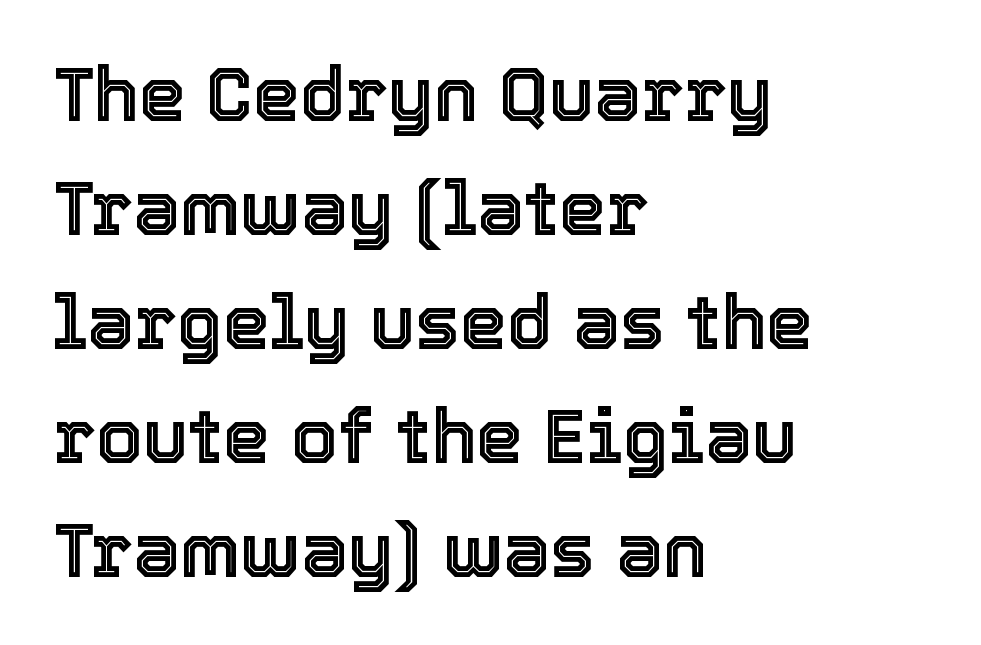
The image shows 75 px text type, upright; set left-aligned, normal line spacing (1.52x), normal letter spacing, not underlined; a medium x-height.
